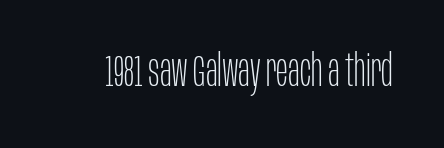
The image shows 44 px thin, condensed sans-serif type, upright; set normal letter spacing, not underlined; low stroke contrast and a large x-height.
